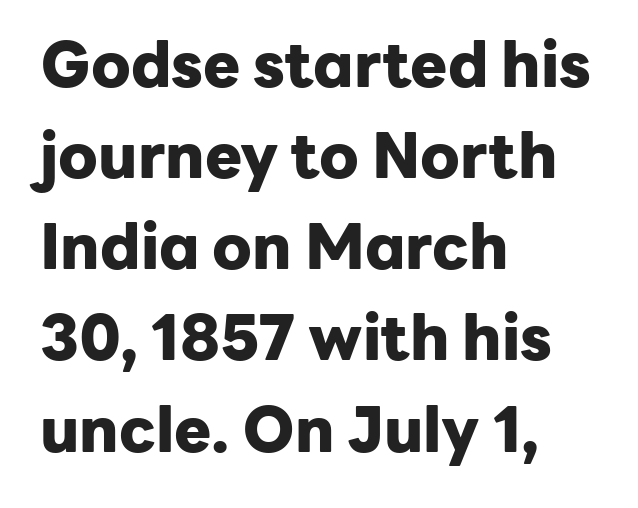
Q: Is the text bold? A: Yes.
Q: Is the text italic (slanted)? A: No, it is upright.
Q: Is the typeface a serif or a sans-serif typeface? A: Sans-serif.
Q: Is the text underlined? A: No.
Q: How is the paragraph aligned? A: Left-aligned.
Q: Is the spacing between letters normal or unusually wide? A: Normal.
Q: Is the spacing between lines tight, normal or loose? A: Normal.
Q: Width (condensed, normal, or wide)? A: Normal.
Q: Stroke contrast? A: Low.
Q: x-height? A: Medium.
Q: Monospaced? A: No.
